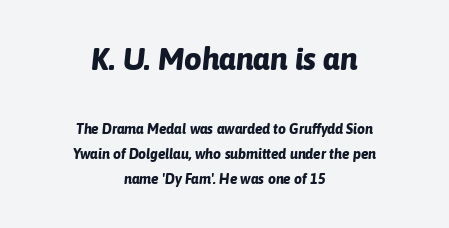
The image shows 31 px bold type, italic (leaning right); set centered, line spacing 1.78x, normal letter spacing, not underlined; the first (top) block is 2.21x larger; low stroke contrast and a medium x-height.
